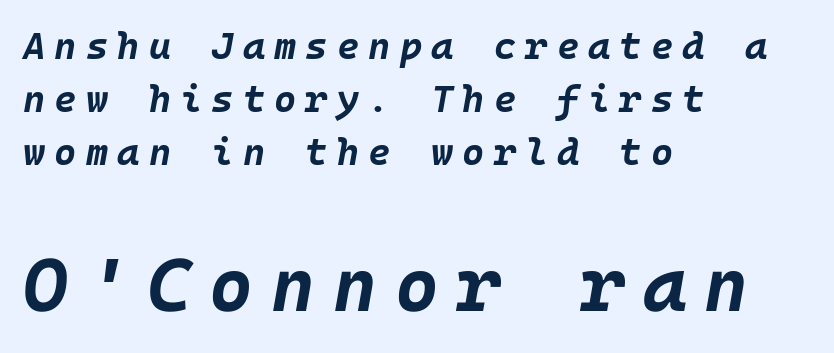
The image shows 75 px bold type, italic (leaning right); set left-aligned, normal line spacing (1.39x), unusually wide letter spacing (+0.24 em), not underlined; the second (bottom) block is 1.97x larger; low stroke contrast and a large x-height.
